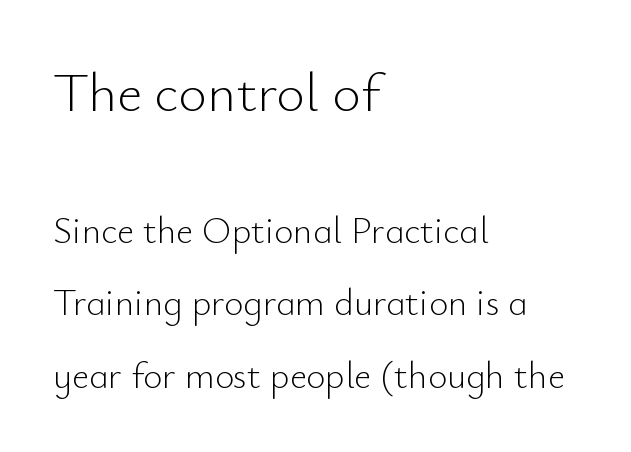
Airy leading. All the whitespace from short lines collects on the right. The weight tops out at a normal text grade. Is the lower block the larger one? No — the upper block carries the bigger type. The letters sit at their default tracking, neither squeezed nor spread.
